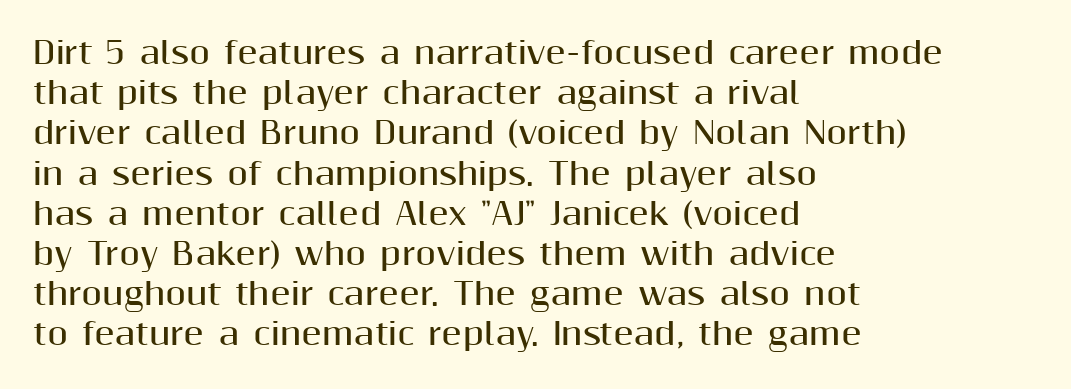
Note the varied advance widths — an 'i' is clearly narrower than an 'm'. Is the block centered? No — it sits flush against the left margin. Compared with an ordinary text face, these strokes are far heavier — a full bold. Glance below the letters and you will spot only blank space. Evenly set lines give the paragraph a standard silhouette.
